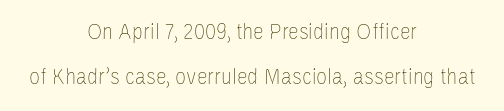
The image shows 24 px text type, upright; set centered, line spacing 1.87x, normal letter spacing, not underlined.
